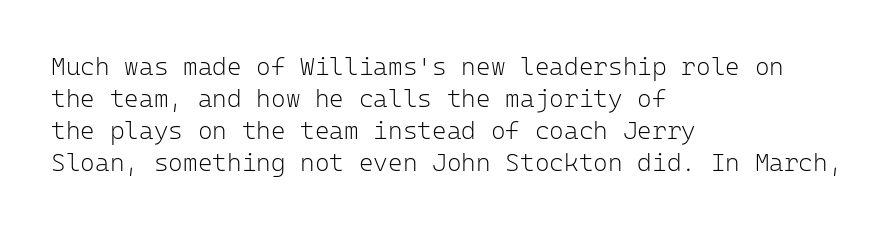
Glance below the letters and you will spot only blank space. The weight tops out at a normal text grade. Teacher's note: observe the even left margin — that is flush-left alignment. Interline gaps are of average width in this sample. In terms of posture, this sample is upright.
